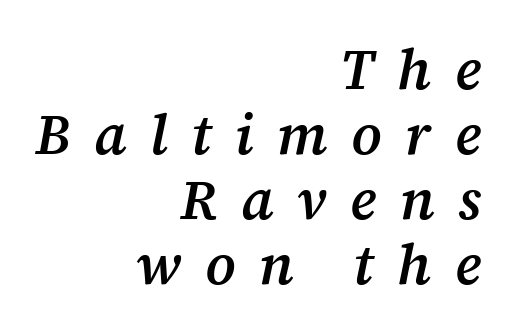
Q: Is the text bold? A: Semi-bold.
Q: Is the text italic (slanted)? A: Yes, it leans right by about 12 degrees.
Q: Is the typeface a serif or a sans-serif typeface? A: Serif.
Q: Is the text underlined? A: No.
Q: How is the paragraph aligned? A: Right-aligned.
Q: Is the spacing between letters normal or unusually wide? A: Unusually wide.
Q: Width (condensed, normal, or wide)? A: Normal.
Q: Stroke contrast? A: Medium.
Q: x-height? A: Medium.
Q: Monospaced? A: No.
